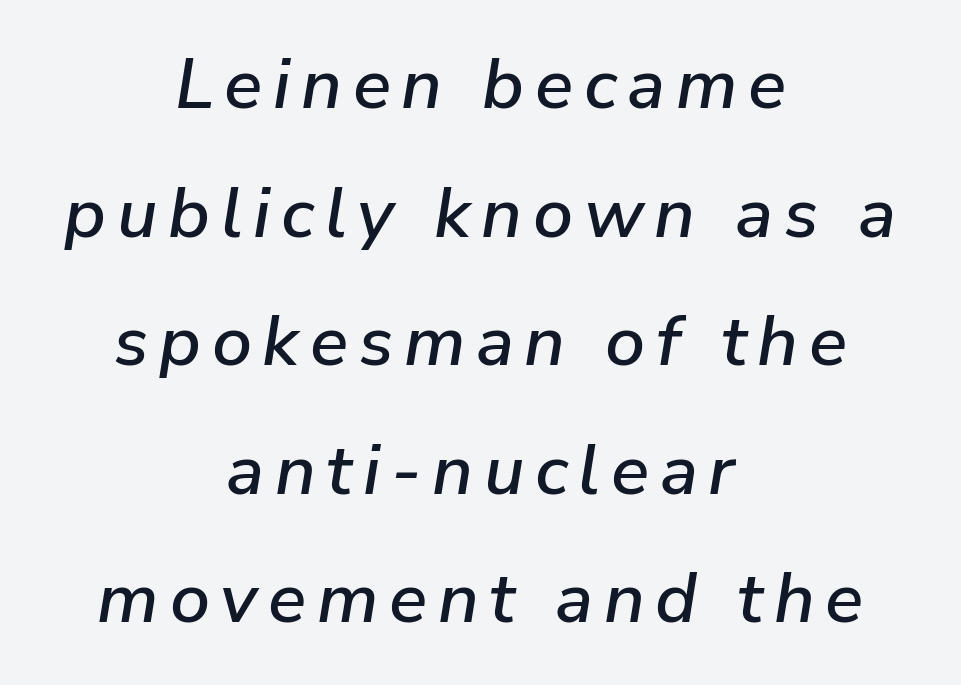
The passage is arranged like a title page — every line centered. The baseline area is clear. Posture: slanted. Think of a printed novel: that variable character pitch is what you see here.
